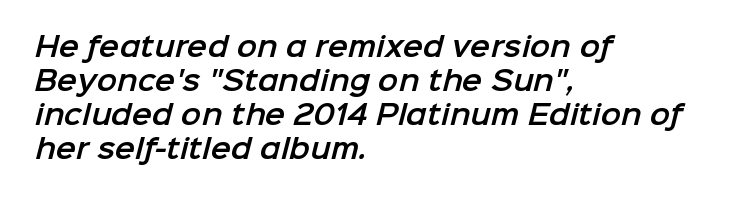
The image shows 27 px text type; set left-aligned, normal line spacing (1.26x), normal letter spacing, not underlined.
